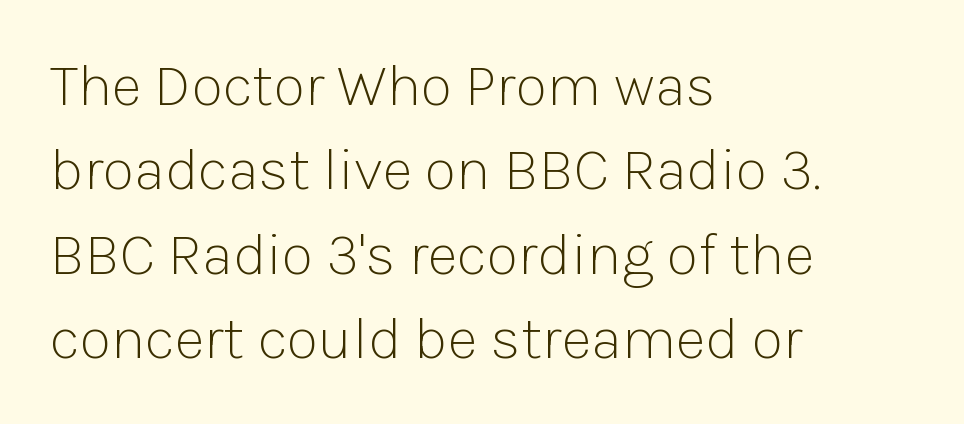
{"serif": "no", "italic": "no", "bold": "no", "weight": "light", "width": "normal", "stroke_contrast": "low", "x_height": "medium", "monospaced": "no", "underline": "no", "align": "left", "line_spacing": "normal", "line_spacing_ratio": 1.43, "letter_spacing": "normal", "letter_spacing_em": 0.0, "glyph_px": 59}
